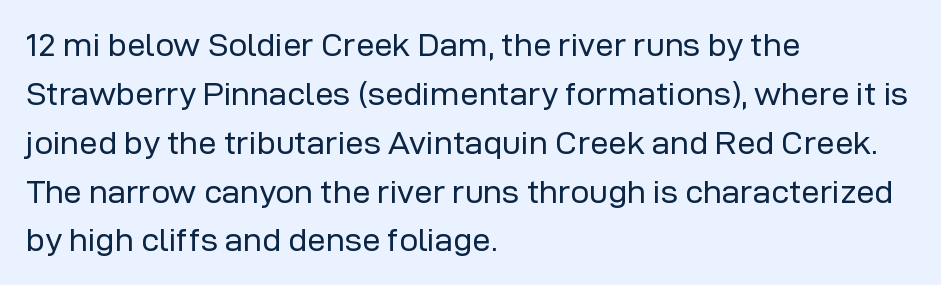
Q: Is the text bold? A: No.
Q: Is the text italic (slanted)? A: No, it is upright.
Q: Is the typeface a serif or a sans-serif typeface? A: Sans-serif.
Q: Is the text underlined? A: No.
Q: How is the paragraph aligned? A: Left-aligned.
Q: Is the spacing between letters normal or unusually wide? A: Normal.
Q: Is the spacing between lines tight, normal or loose? A: Normal.
Q: Width (condensed, normal, or wide)? A: Normal.
Q: Stroke contrast? A: Low.
Q: x-height? A: Medium.
Q: Monospaced? A: No.
